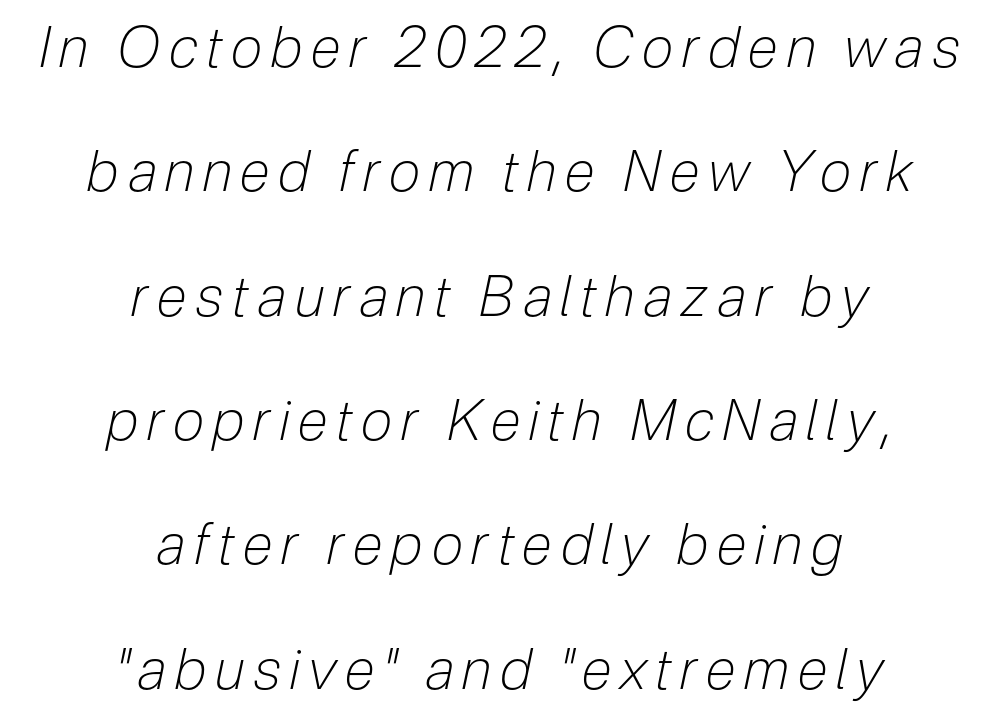
The image shows 56 px light, condensed type, italic (leaning right); set centered, loose line spacing (2.22x), not underlined; low stroke contrast and a medium x-height.
